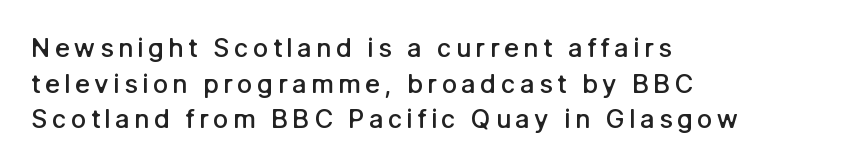
Line spacing here is normal. Line beginnings align vertically; line endings do not. The letters are semibold — heavier than regular but short of a full bold. Decoration check: the copy has no underline. This is roman type, the default non-slanted kind.
